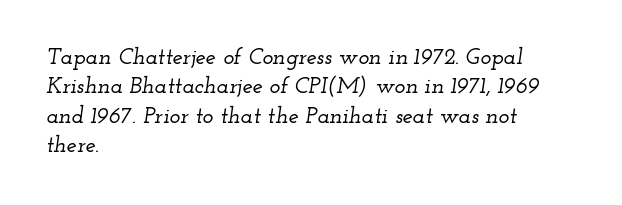
{"italic": "yes", "lean": "right", "slant_degrees": 12, "underline": "no", "align": "left", "line_spacing": "normal", "line_spacing_ratio": 1.28, "letter_spacing": "normal", "letter_spacing_em": 0.0, "glyph_px": 23}
